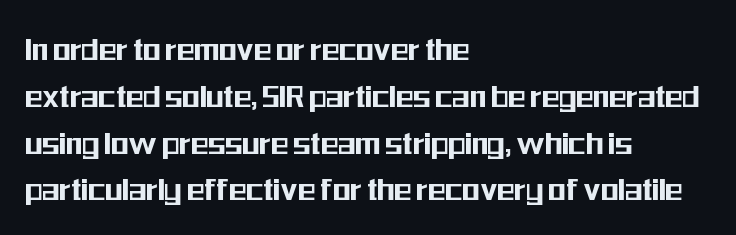
Classification — sans serif. Caption: standard tracking, unaltered. Proportional: the letters do not fall into vertical columns. Normally led — the rows are evenly, conventionally spaced. The rendering anchors every line to the left-hand side. This is roman type, the default non-slanted kind.
